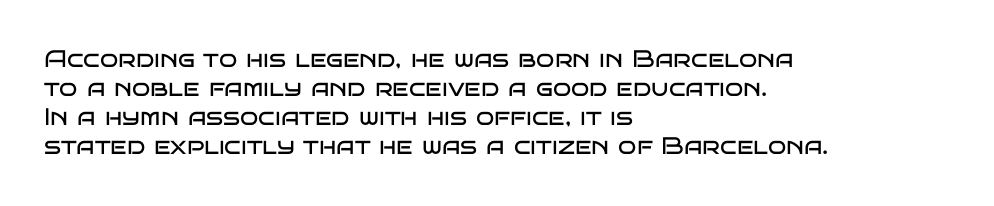
The image shows 24 px text type, upright; set left-aligned, line spacing 1.21x, normal letter spacing, not underlined.
